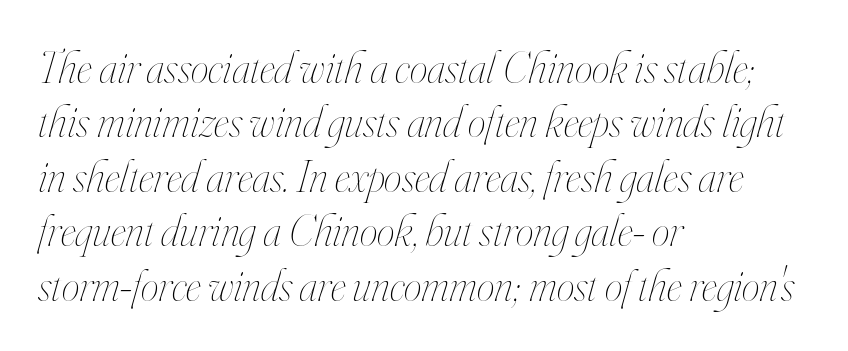
{"italic": "yes", "lean": "right", "slant_degrees": 16, "bold": "no", "weight": "thin", "width": "condensed", "stroke_contrast": "high", "x_height": "small", "monospaced": "no", "underline": "no", "align": "left", "line_spacing_ratio": 1.21, "letter_spacing": "normal", "letter_spacing_em": 0.0, "glyph_px": 45}
